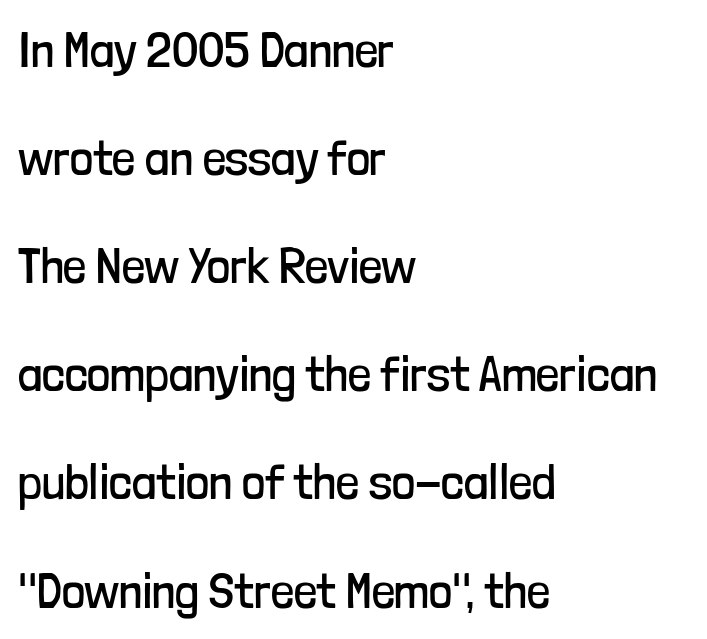
The strokes carry an ordinary text weight at most. This rendering employs a face without finishing strokes, i.e., a sans-serif. Interline gaps are noticeably wide in this sample. Just letters on the line, the space beneath them empty.
